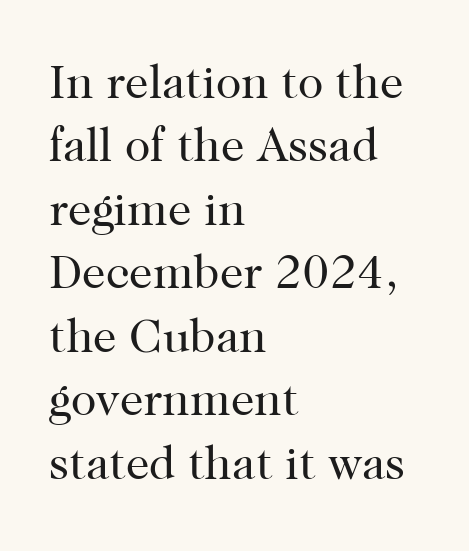
{"serif": "yes", "italic": "no", "bold": "no", "weight": "regular", "width": "normal", "stroke_contrast": "high", "x_height": "medium", "monospaced": "no", "underline": "no", "align": "left", "line_spacing": "normal", "line_spacing_ratio": 1.35, "letter_spacing": "normal", "letter_spacing_em": 0.0, "glyph_px": 47}
